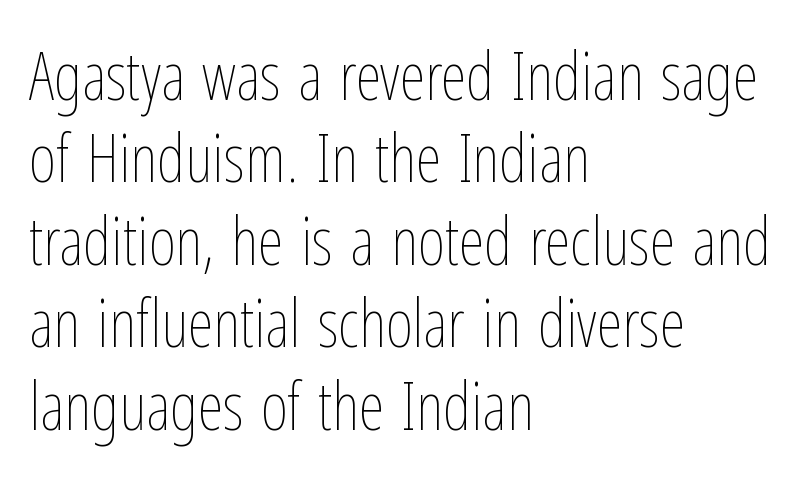
Q: Is the text bold? A: No.
Q: Is the text italic (slanted)? A: No, it is upright.
Q: Is the text underlined? A: No.
Q: How is the paragraph aligned? A: Left-aligned.
Q: Is the spacing between letters normal or unusually wide? A: Normal.
Q: Is the spacing between lines tight, normal or loose? A: Normal.
Q: Width (condensed, normal, or wide)? A: Condensed.
Q: Stroke contrast? A: Low.
Q: x-height? A: Medium.
Q: Monospaced? A: No.
